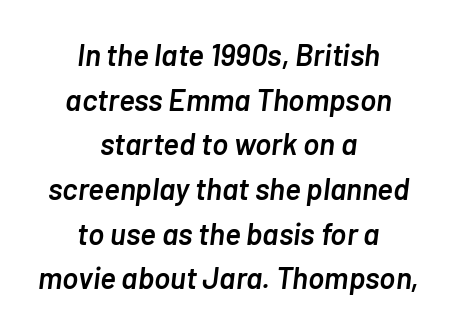
The image shows 30 px semibold type, italic (leaning right); set centered, normal line spacing (1.49x), normal letter spacing, not underlined; low stroke contrast and a medium x-height.
